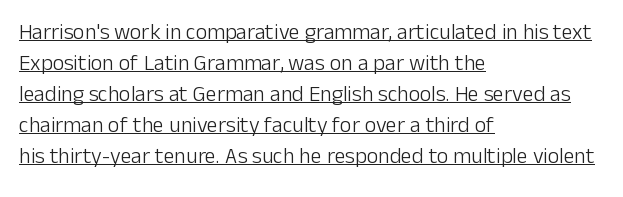
You can see a thin bar hugging the bottom of the glyphs. Interline gaps are of average width in this sample. Leftover space on each line is placed entirely after the last word. This is not heavy type; no bold has been used. In terms of posture, this sample is upright.
